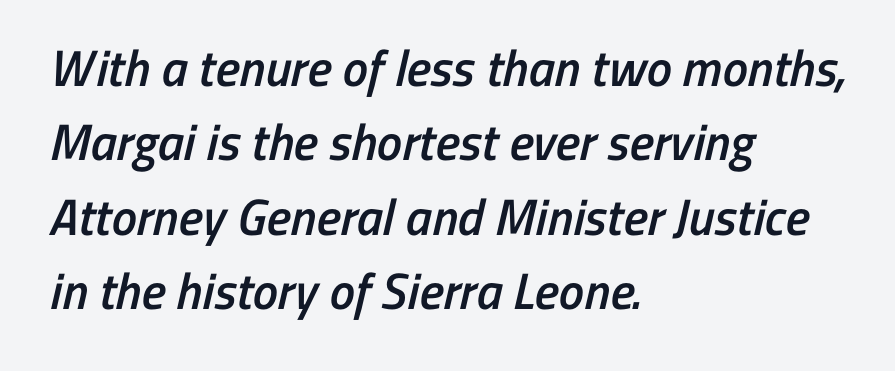
Words float on clear page, feet unadorned. What weight is shown? A semibold, between regular and bold. Nope, no serifs anywhere on these letters. The face used here is rendered with its standard letterfit. The rows are spaced the way most documents space them.
